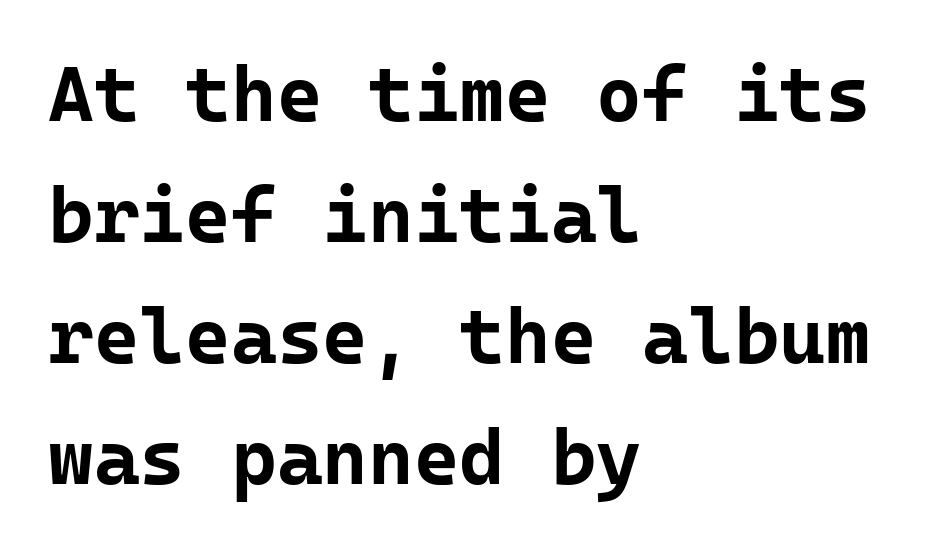
The image shows 78 px bold sans-serif type, upright, monospaced; set left-aligned, normal line spacing (1.55x), normal letter spacing, not underlined; low stroke contrast and a medium x-height.
